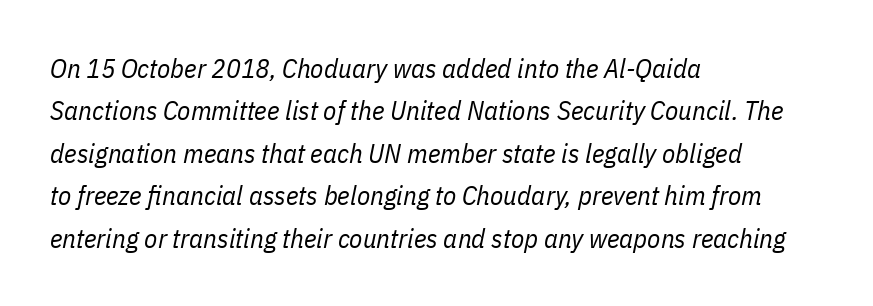
The image shows 27 px text type, italic (leaning right); set left-aligned, normal line spacing (1.57x), normal letter spacing, not underlined.
